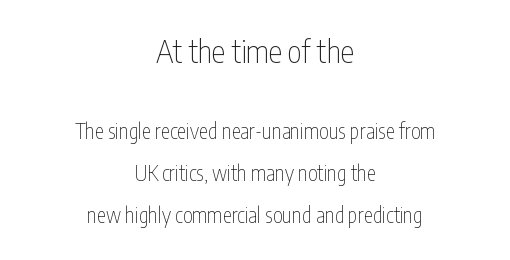
The image shows 31 px thin, condensed sans-serif type, upright; set centered, loose line spacing (1.99x), normal letter spacing, not underlined; the first (top) block is 1.48x larger; low stroke contrast and a medium x-height.
